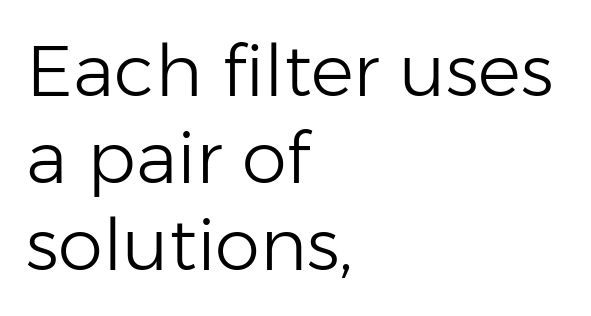
The type is set solid horizontally, with unmodified tracking. The typeface chosen for these lines omits serifs. Ascenders rise straight up at ninety degrees. Plain, unruled lines of type.
